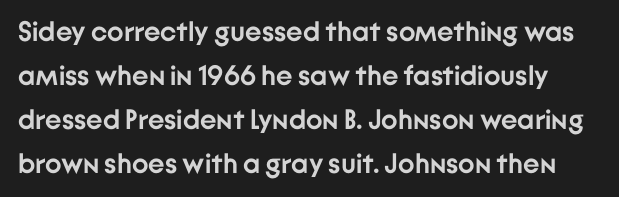
The image shows 28 px semibold sans-serif type, upright; set normal line spacing (1.57x), normal letter spacing, not underlined; low stroke contrast and a medium x-height.
